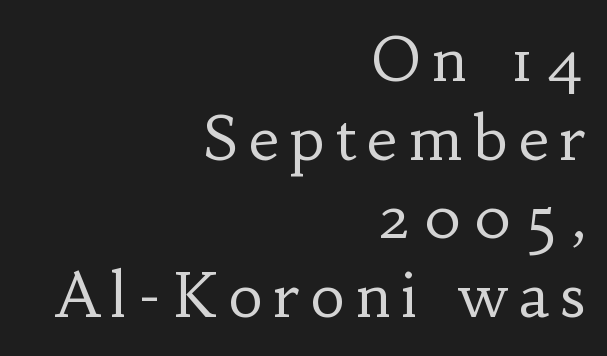
The image shows 60 px regular-weight serif type, upright; set right-aligned, normal line spacing (1.31x), not underlined; low stroke contrast and a small x-height.
